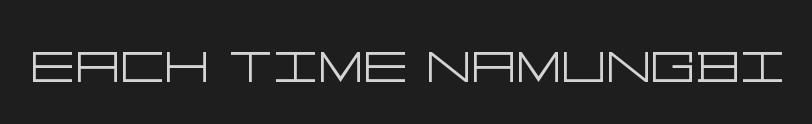
The image shows 70 px light, wide sans-serif type, upright; set normal letter spacing, not underlined; low stroke contrast and a large x-height.
